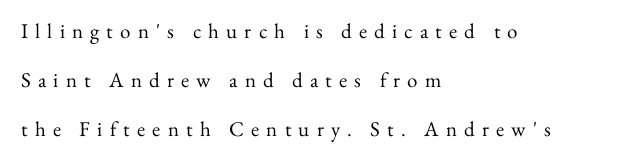
The image shows 21 px text type, upright; set left-aligned, loose line spacing (2.34x), unusually wide letter spacing (+0.34 em), not underlined.
